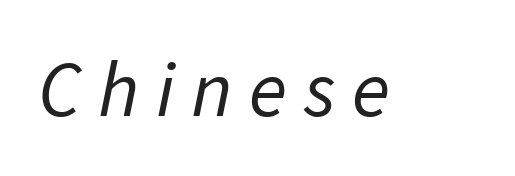
The image shows 79 px regular-weight sans-serif type; set unusually wide letter spacing (+0.21 em), not underlined; low stroke contrast and a medium x-height.
